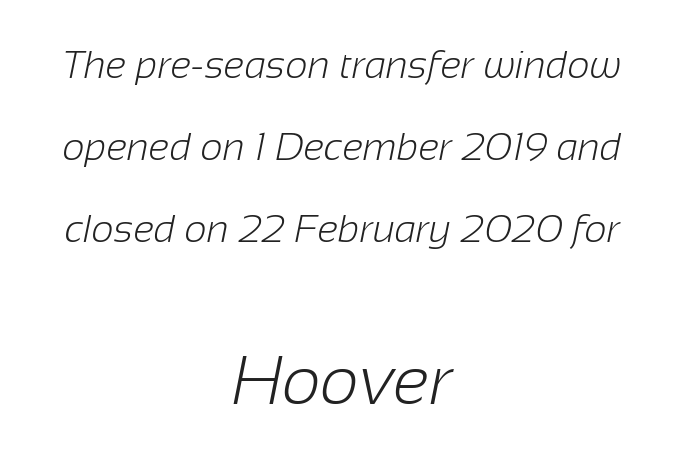
The image shows 68 px light sans-serif type; set centered, loose line spacing (2.1x), normal letter spacing, not underlined; the second (bottom) block is 1.74x larger; low stroke contrast and a medium x-height.
